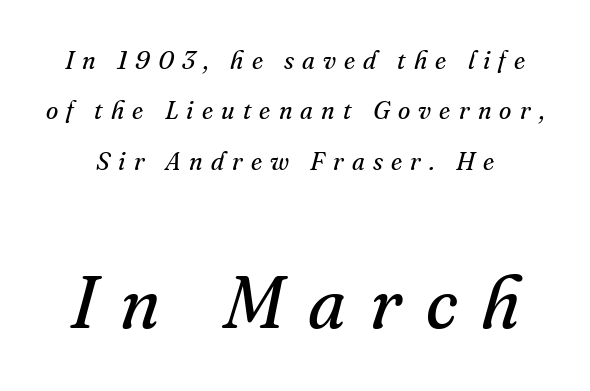
{"serif": "yes", "italic": "yes", "lean": "right", "slant_degrees": 16, "bold": "no", "weight": "regular", "width": "normal", "stroke_contrast": "medium", "x_height": "small", "monospaced": "no", "underline": "no", "line_spacing": "loose", "line_spacing_ratio": 2.02, "letter_spacing": "wide", "letter_spacing_em": 0.33, "larger_block": "second", "size_ratio": 2.96, "glyph_px": 74}
